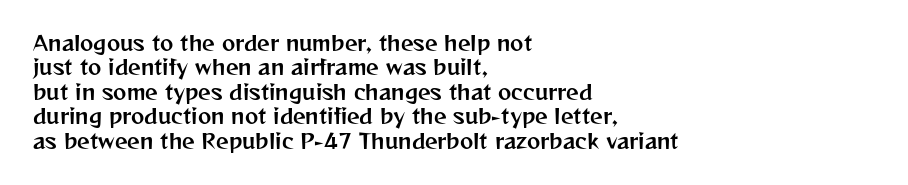
Look at the tracking — it's just the regular setting, nothing added. Horizontal alignment here is leftward, the default for most running prose. Clear beneath every line of the passage. Unlike italic type, these characters show no tilt at all.
